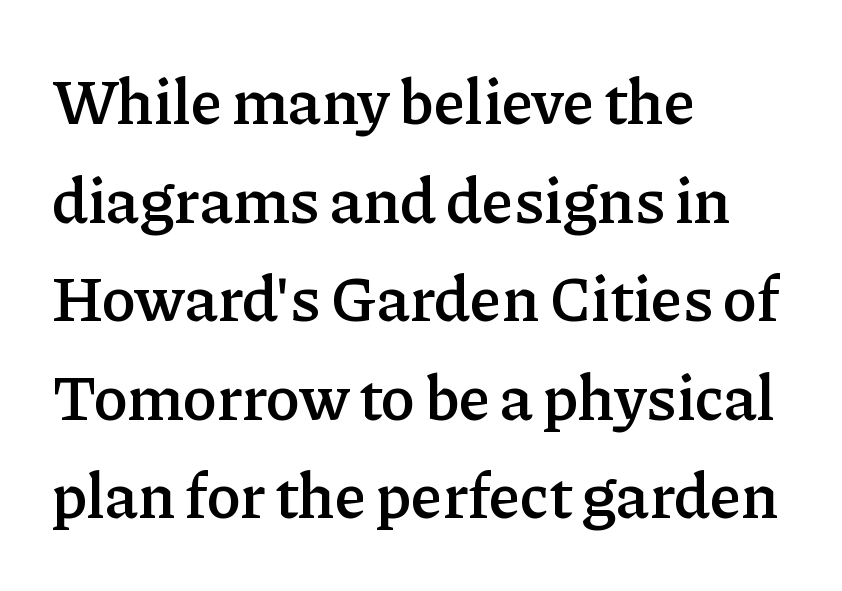
The image shows 64 px semibold serif type, upright; set left-aligned, normal line spacing (1.54x), normal letter spacing, not underlined; low stroke contrast and a medium x-height.
